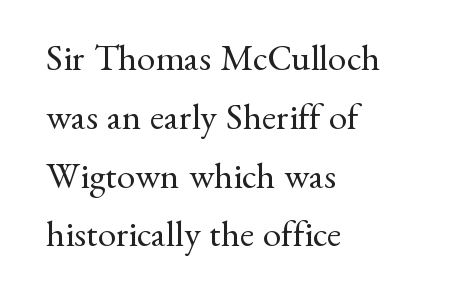
The rendering uses a moderate line-height, typical for paragraphs. The lettering stays uniformly vertical, giving the passage a roman look. The letterforms sit shoulder to shoulder at normal distance. No chunkiness to these letters — they're not bold.
